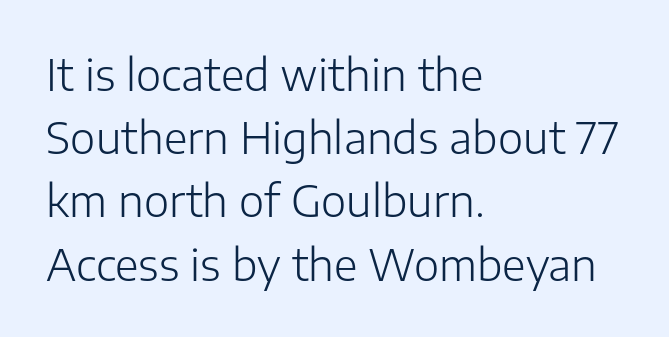
{"serif": "no", "italic": "no", "bold": "no", "weight": "light", "width": "normal", "stroke_contrast": "low", "x_height": "medium", "monospaced": "no", "underline": "no", "align": "left", "line_spacing": "normal", "line_spacing_ratio": 1.47, "letter_spacing": "normal", "letter_spacing_em": 0.0, "glyph_px": 43}
